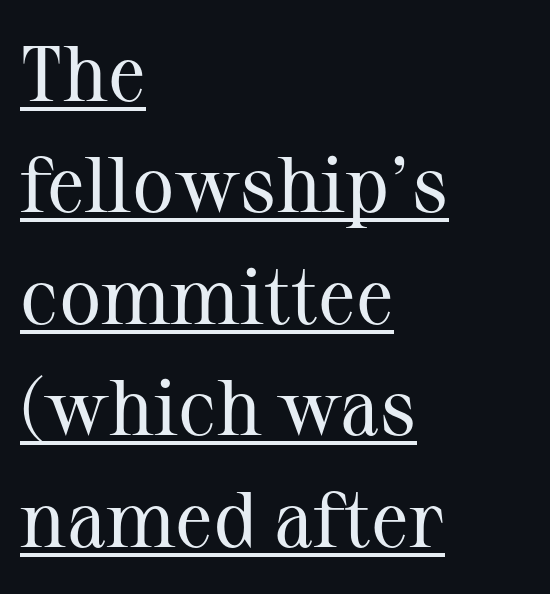
{"serif": "yes", "italic": "no", "bold": "no", "weight": "regular", "width": "normal", "stroke_contrast": "medium", "x_height": "medium", "monospaced": "no", "underline": "yes", "align": "left", "line_spacing": "normal", "line_spacing_ratio": 1.41, "letter_spacing": "normal", "letter_spacing_em": 0.0, "glyph_px": 79}
